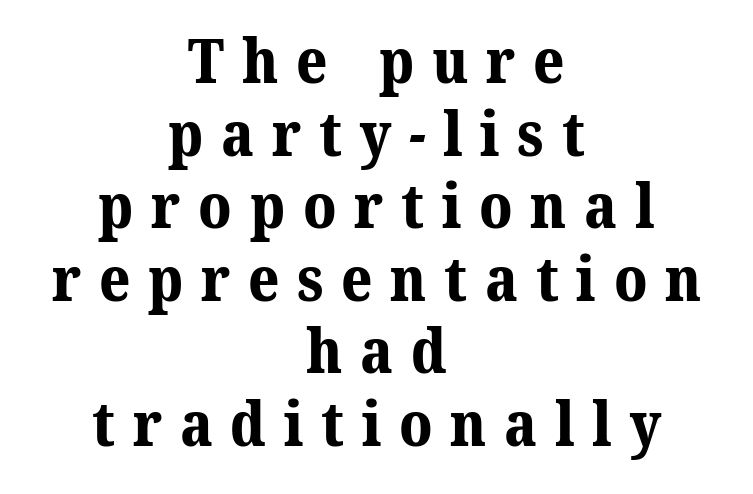
The image shows 61 px bold serif type; set centered, line spacing 1.19x, unusually wide letter spacing (+0.29 em), not underlined; medium stroke contrast and a medium x-height.
